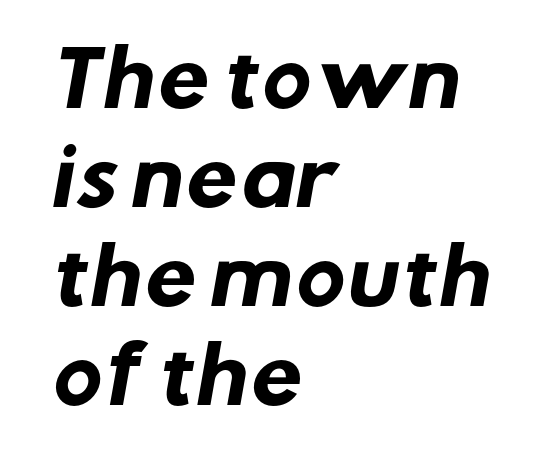
Q: Is the text bold? A: Yes.
Q: Is the typeface a serif or a sans-serif typeface? A: Sans-serif.
Q: Is the text underlined? A: No.
Q: How is the paragraph aligned? A: Left-aligned.
Q: Is the spacing between letters normal or unusually wide? A: Normal.
Q: Is the spacing between lines tight, normal or loose? A: Normal.
Q: Width (condensed, normal, or wide)? A: Normal.
Q: Stroke contrast? A: Low.
Q: x-height? A: Medium.
Q: Monospaced? A: No.
